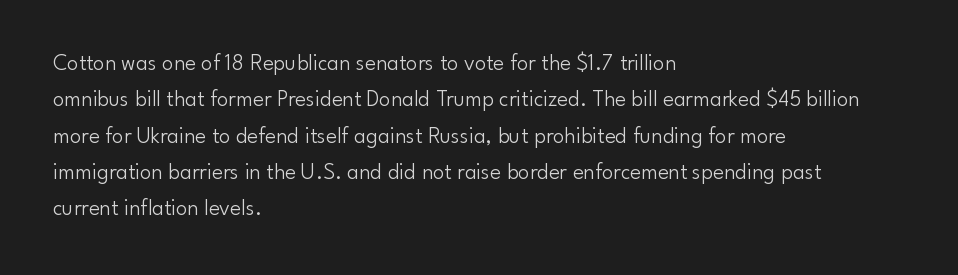
{"italic": "no", "bold": "no", "underline": "no", "align": "left", "line_spacing": "normal", "line_spacing_ratio": 1.58, "letter_spacing": "normal", "letter_spacing_em": 0.0, "glyph_px": 23}
